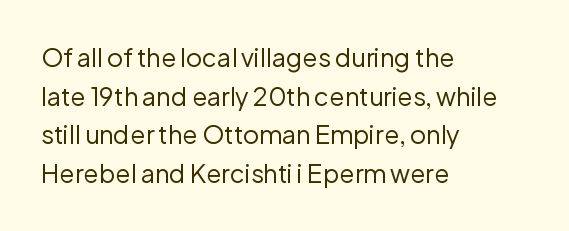
Q: Is the text bold? A: No.
Q: Is the text italic (slanted)? A: No, it is upright.
Q: Is the text underlined? A: No.
Q: How is the paragraph aligned? A: Left-aligned.
Q: Is the spacing between letters normal or unusually wide? A: Normal.
Q: Is the spacing between lines tight, normal or loose? A: Normal.
